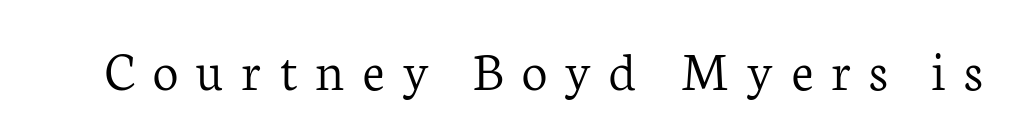
Q: Is the text bold? A: No.
Q: Is the text italic (slanted)? A: No, it is upright.
Q: Is the typeface a serif or a sans-serif typeface? A: Serif.
Q: Is the text underlined? A: No.
Q: Is the spacing between letters normal or unusually wide? A: Unusually wide.
Q: Width (condensed, normal, or wide)? A: Normal.
Q: Stroke contrast? A: Low.
Q: x-height? A: Medium.
Q: Monospaced? A: No.
